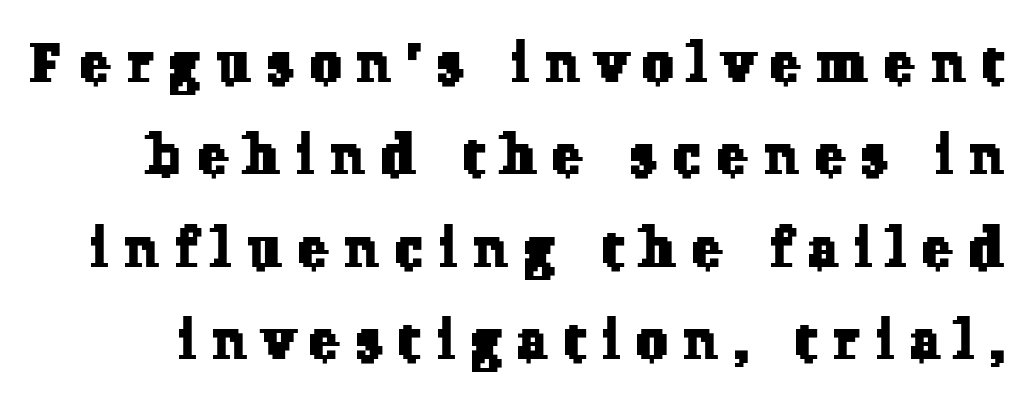
The image shows 55 px serif type; set normal line spacing (1.68x), unusually wide letter spacing (+0.31 em), not underlined; low stroke contrast and a medium x-height.
